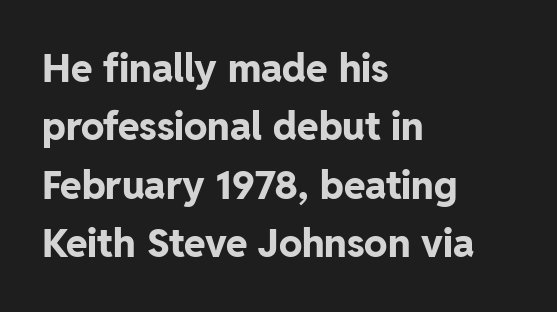
Q: Is the text bold? A: Yes.
Q: Is the text italic (slanted)? A: No, it is upright.
Q: Is the typeface a serif or a sans-serif typeface? A: Sans-serif.
Q: Is the text underlined? A: No.
Q: How is the paragraph aligned? A: Left-aligned.
Q: Is the spacing between letters normal or unusually wide? A: Normal.
Q: Is the spacing between lines tight, normal or loose? A: Normal.
Q: Width (condensed, normal, or wide)? A: Normal.
Q: Stroke contrast? A: Low.
Q: x-height? A: Medium.
Q: Monospaced? A: No.
